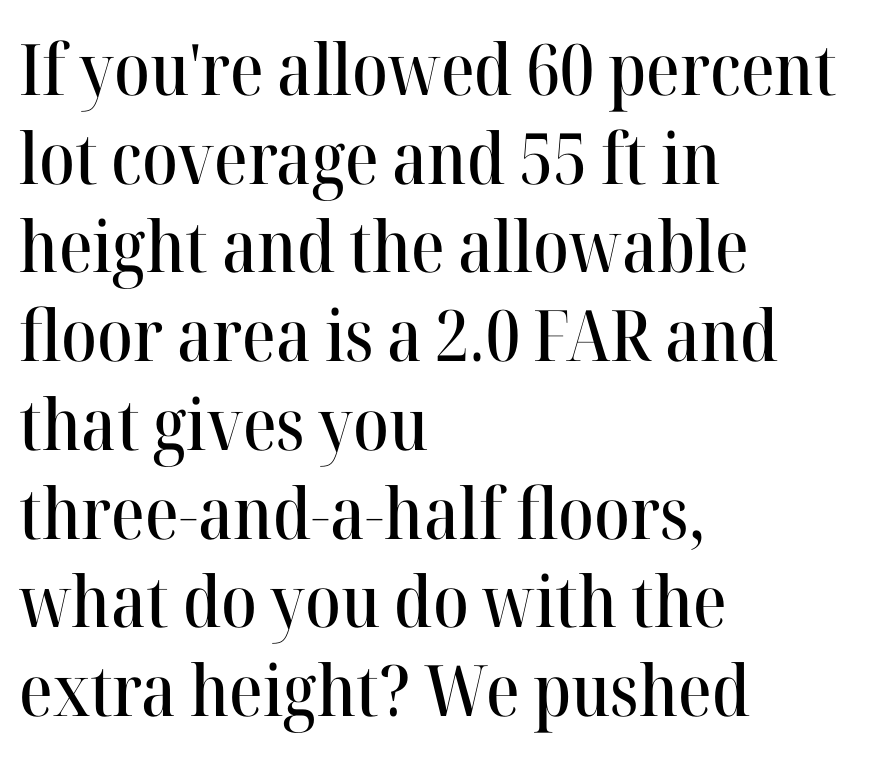
The image shows 71 px serif type, upright; set left-aligned, normal line spacing (1.25x), normal letter spacing, not underlined; high stroke contrast and a medium x-height.
